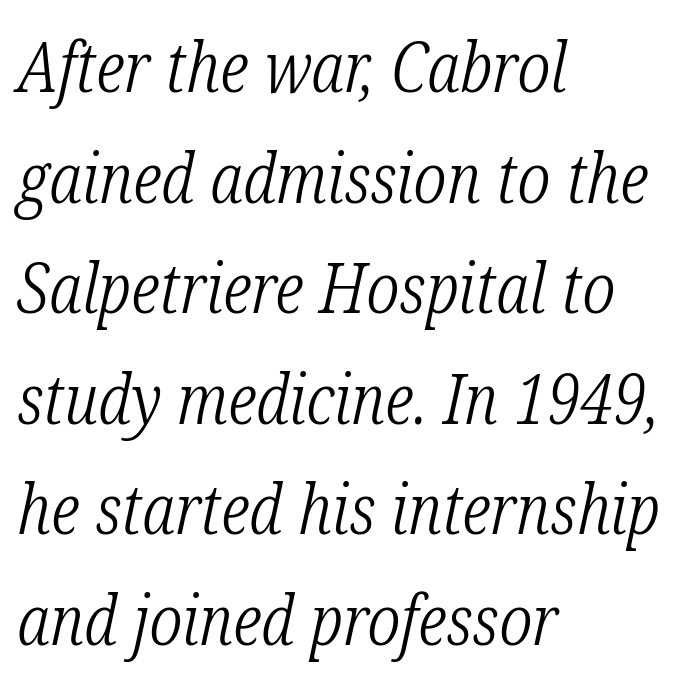
{"serif": "yes", "italic": "yes", "lean": "right", "slant_degrees": 12, "bold": "no", "weight": "light", "width": "condensed", "stroke_contrast": "low", "x_height": "medium", "monospaced": "no", "underline": "no", "align": "left", "line_spacing": "normal", "line_spacing_ratio": 1.58, "letter_spacing": "normal", "letter_spacing_em": 0.0, "glyph_px": 70}
